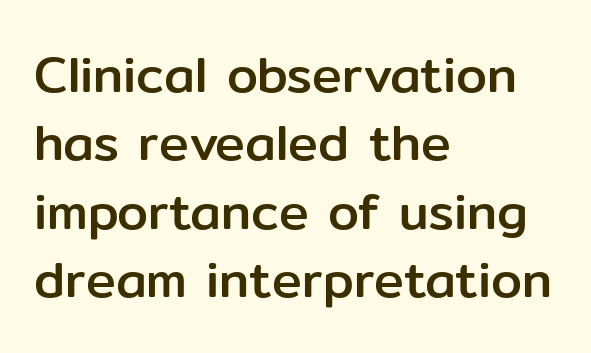
{"serif": "no", "italic": "no", "width": "normal", "stroke_contrast": "low", "x_height": "medium", "monospaced": "no", "underline": "no", "align": "left", "line_spacing": "normal", "line_spacing_ratio": 1.37, "letter_spacing": "normal", "letter_spacing_em": 0.0, "glyph_px": 50}
